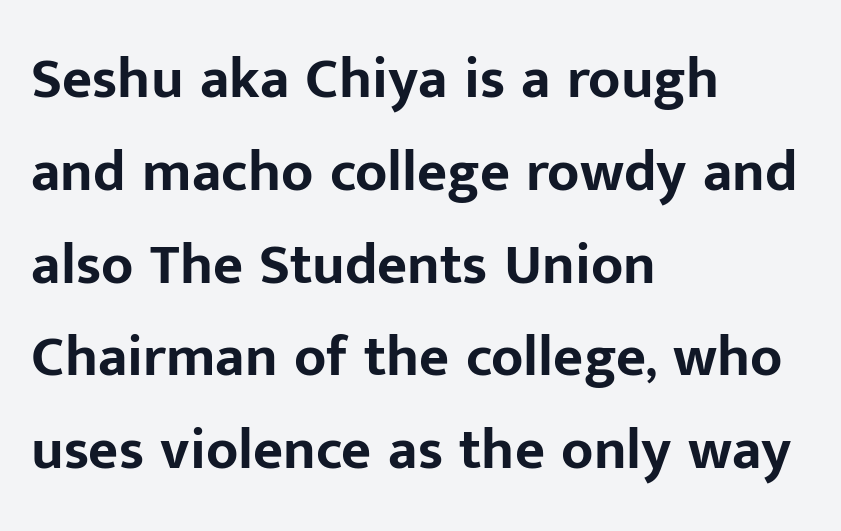
Q: Is the text bold? A: Yes.
Q: Is the text italic (slanted)? A: No, it is upright.
Q: Is the typeface a serif or a sans-serif typeface? A: Sans-serif.
Q: Is the text underlined? A: No.
Q: How is the paragraph aligned? A: Left-aligned.
Q: Is the spacing between letters normal or unusually wide? A: Normal.
Q: Is the spacing between lines tight, normal or loose? A: Normal.
Q: Width (condensed, normal, or wide)? A: Normal.
Q: Stroke contrast? A: Low.
Q: x-height? A: Medium.
Q: Monospaced? A: No.
